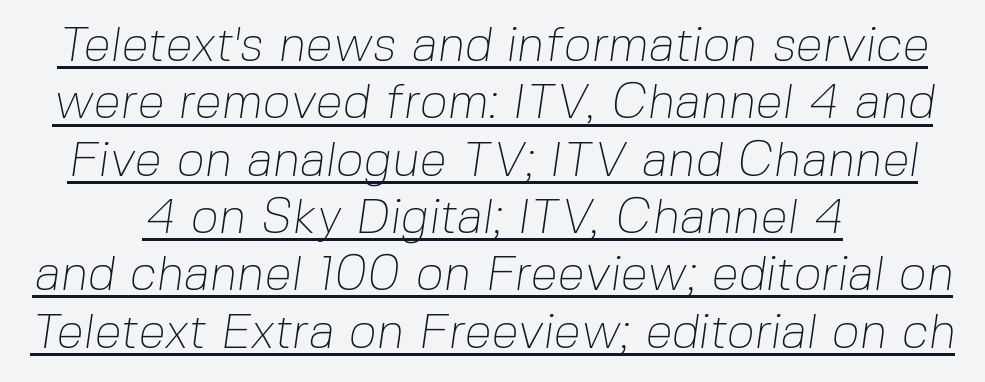
Q: Is the text bold? A: No.
Q: Is the typeface a serif or a sans-serif typeface? A: Sans-serif.
Q: Is the text underlined? A: Yes.
Q: How is the paragraph aligned? A: Centered.
Q: Is the spacing between letters normal or unusually wide? A: Normal.
Q: Width (condensed, normal, or wide)? A: Normal.
Q: Stroke contrast? A: Low.
Q: x-height? A: Medium.
Q: Monospaced? A: No.
